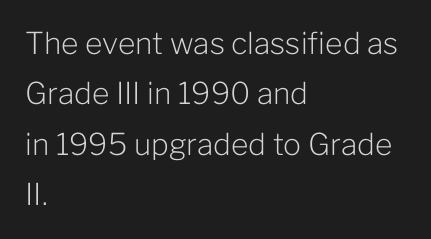
Q: Is the text bold? A: No.
Q: Is the text italic (slanted)? A: No, it is upright.
Q: Is the typeface a serif or a sans-serif typeface? A: Sans-serif.
Q: Is the text underlined? A: No.
Q: How is the paragraph aligned? A: Left-aligned.
Q: Is the spacing between letters normal or unusually wide? A: Normal.
Q: Is the spacing between lines tight, normal or loose? A: Normal.
Q: Width (condensed, normal, or wide)? A: Normal.
Q: Stroke contrast? A: Low.
Q: x-height? A: Medium.
Q: Monospaced? A: No.
